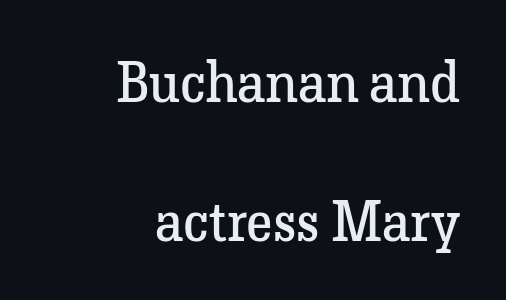
{"serif": "yes", "italic": "no", "bold": "no", "weight": "regular", "width": "normal", "stroke_contrast": "low", "x_height": "medium", "monospaced": "no", "underline": "no", "align": "right", "line_spacing": "loose", "line_spacing_ratio": 2.48, "letter_spacing": "normal", "letter_spacing_em": 0.0, "glyph_px": 56}
